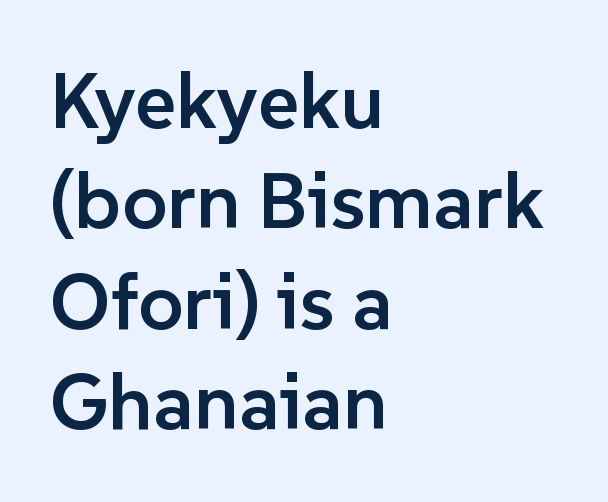
Q: Is the text bold? A: Semi-bold.
Q: Is the text italic (slanted)? A: No, it is upright.
Q: Is the typeface a serif or a sans-serif typeface? A: Sans-serif.
Q: Is the text underlined? A: No.
Q: How is the paragraph aligned? A: Left-aligned.
Q: Is the spacing between letters normal or unusually wide? A: Normal.
Q: Is the spacing between lines tight, normal or loose? A: Normal.
Q: Width (condensed, normal, or wide)? A: Normal.
Q: Stroke contrast? A: Low.
Q: x-height? A: Medium.
Q: Monospaced? A: No.
